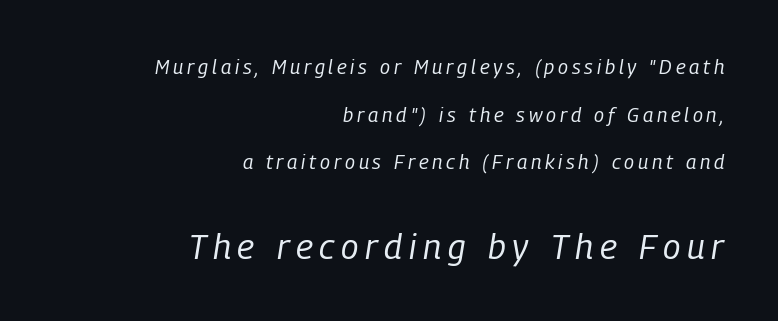
Caption: multi-line text, flush right, ragged left. It's the slanting kind of type. Character size in the trailing block exceeds that of the leading block. Whoever set this chose breathing room over compactness in the vertical rhythm. Check the space under the baseline: it is left empty. Looks like regular typesetting: each glyph gets only the width it needs.
